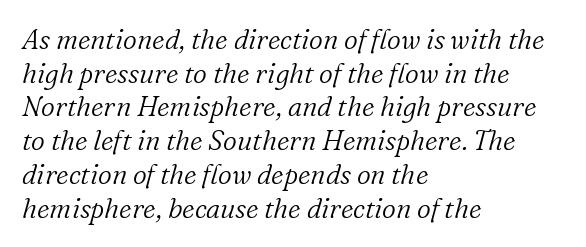
{"italic": "yes", "lean": "right", "slant_degrees": 16, "bold": "no", "underline": "no", "align": "left", "line_spacing": "normal", "line_spacing_ratio": 1.25, "letter_spacing": "normal", "letter_spacing_em": 0.0, "glyph_px": 27}
